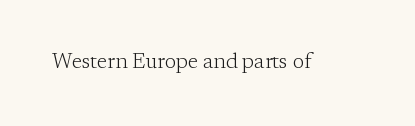
The passage shown is not underscored anywhere. The font's upright variant was chosen for this text. Stems here are at most as thick as an everyday book face. Observe the ordinary spacing: letters are neighbours, not strangers.
